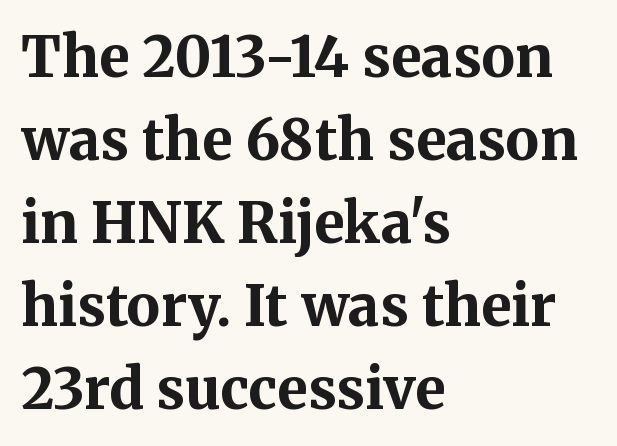
Q: Is the text bold? A: Yes.
Q: Is the text italic (slanted)? A: No, it is upright.
Q: Is the typeface a serif or a sans-serif typeface? A: Serif.
Q: Is the text underlined? A: No.
Q: How is the paragraph aligned? A: Left-aligned.
Q: Is the spacing between letters normal or unusually wide? A: Normal.
Q: Is the spacing between lines tight, normal or loose? A: Normal.
Q: Width (condensed, normal, or wide)? A: Normal.
Q: Stroke contrast? A: Medium.
Q: x-height? A: Medium.
Q: Monospaced? A: No.
